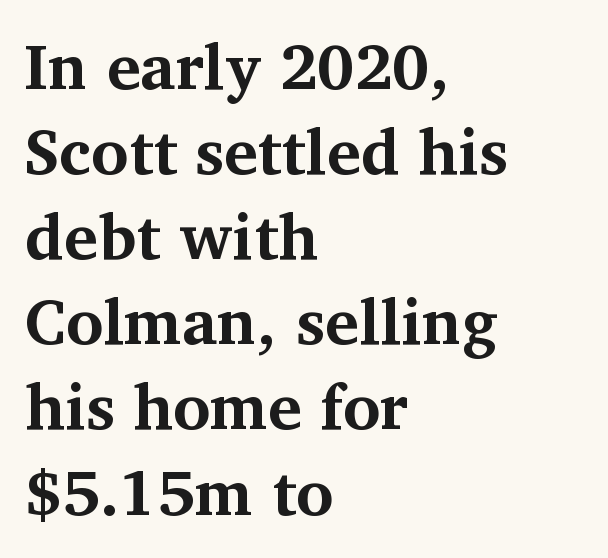
The image shows 64 px bold serif type, upright; set left-aligned, normal line spacing (1.33x), normal letter spacing, not underlined; medium stroke contrast and a medium x-height.
